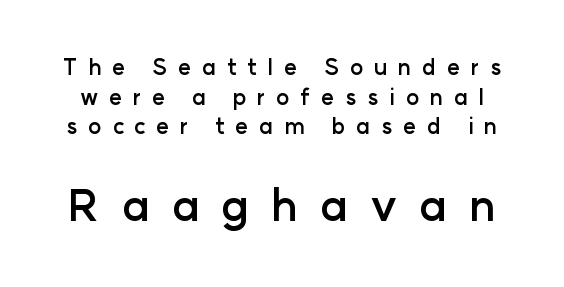
This sample keeps an unexceptional amount of space between lines. Here the glyphs are tracked loosely, breaking word shapes into spaced letters. The typeface chosen for these lines omits serifs. As a designer I'd log this as weight 700, bold. Letters rest on an invisible, unmarked baseline.
